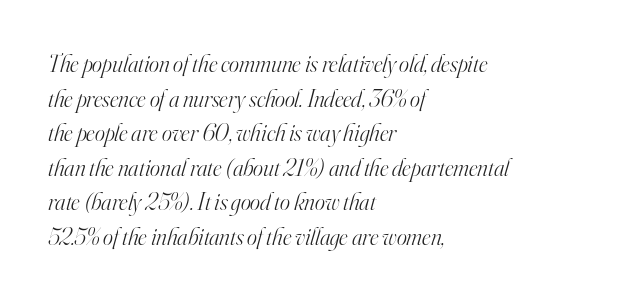
The image shows 24 px text type, italic (leaning right); set left-aligned, normal line spacing (1.44x), normal letter spacing, not underlined.
